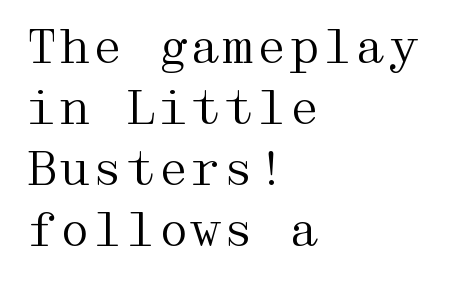
Q: Is the text bold? A: No.
Q: Is the text italic (slanted)? A: No, it is upright.
Q: Is the typeface a serif or a sans-serif typeface? A: Serif.
Q: Is the text underlined? A: No.
Q: How is the paragraph aligned? A: Left-aligned.
Q: Is the spacing between letters normal or unusually wide? A: Normal.
Q: Is the spacing between lines tight, normal or loose? A: Normal.
Q: Width (condensed, normal, or wide)? A: Wide.
Q: Stroke contrast? A: Medium.
Q: x-height? A: Medium.
